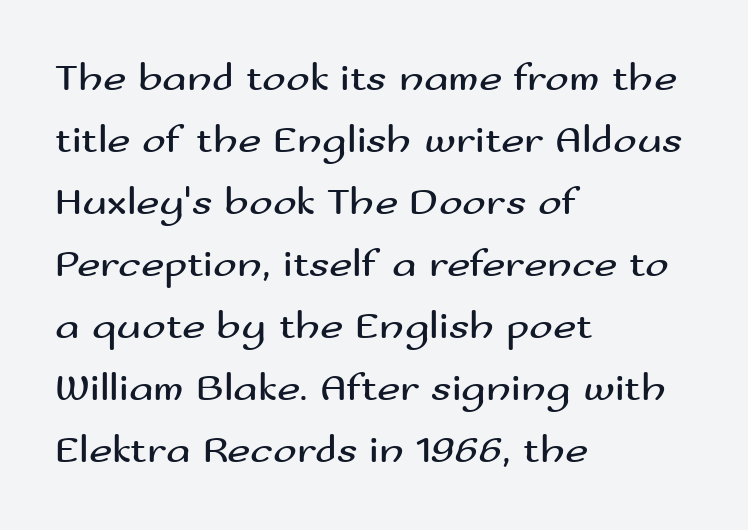
Q: Is the text bold? A: No.
Q: Is the text italic (slanted)? A: No, it is upright.
Q: Is the typeface a serif or a sans-serif typeface? A: Sans-serif.
Q: Is the text underlined? A: No.
Q: How is the paragraph aligned? A: Left-aligned.
Q: Is the spacing between letters normal or unusually wide? A: Normal.
Q: Is the spacing between lines tight, normal or loose? A: Normal.
Q: Width (condensed, normal, or wide)? A: Wide.
Q: Stroke contrast? A: Medium.
Q: x-height? A: Small.
Q: Monospaced? A: No.
